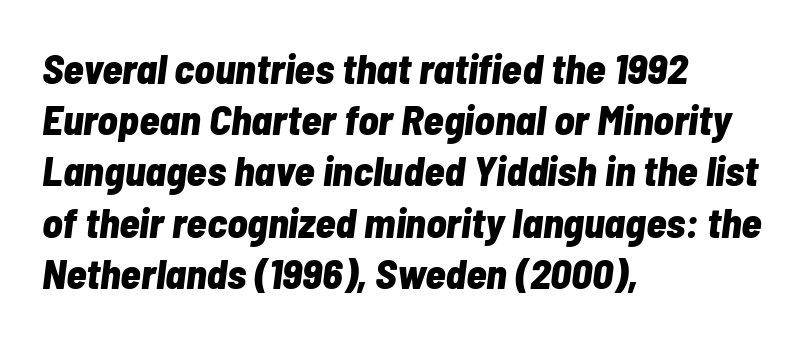
The image shows 42 px bold, condensed type, italic (leaning right); set left-aligned, line spacing 1.22x, normal letter spacing, not underlined; low stroke contrast and a medium x-height.
